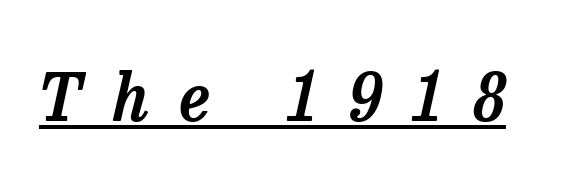
These lines were composed using italics. Stroke terminals: seriffed. Here the designer chose a conventional face with non-uniform glyph widths. This rendering widens character spacing well past its baseline value.
